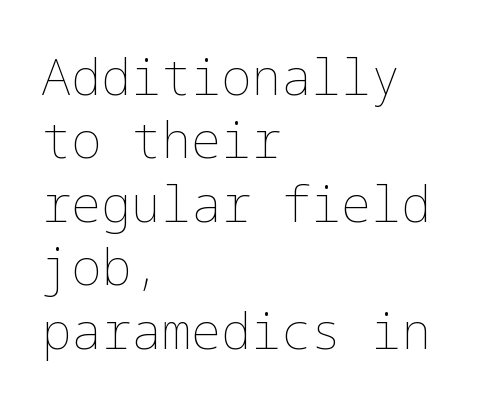
The image shows 50 px thin type, upright; set left-aligned, normal line spacing (1.27x), normal letter spacing, not underlined; low stroke contrast and a medium x-height.
